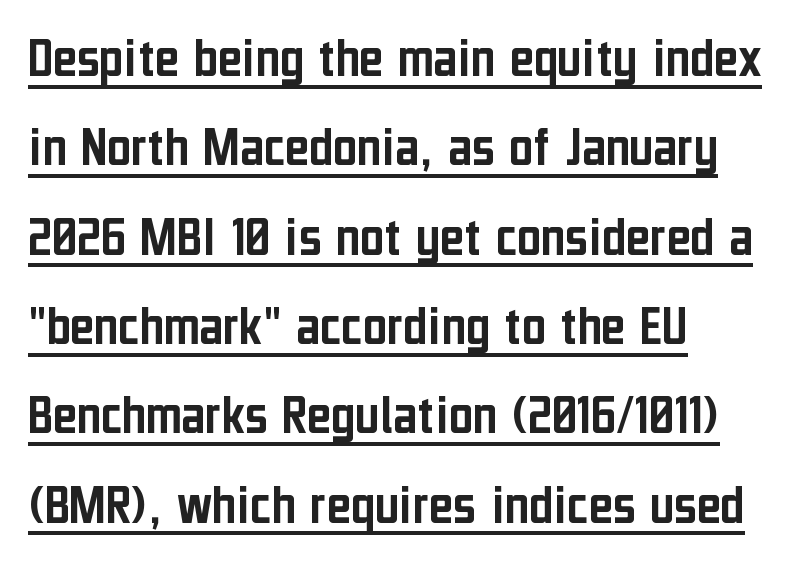
A typesetter would call this leading conventional body-copy spacing. The passage shown is underscored from start to finish. Think of a printed novel: that variable character pitch is what you see here. Compared with typical body copy, the letter spacing here is the same.
